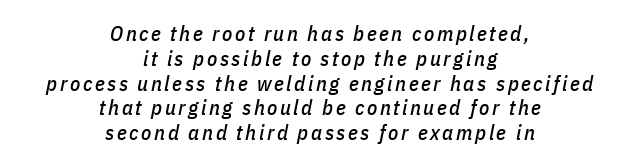
Q: Is the text italic (slanted)? A: Yes, it leans right by about 11 degrees.
Q: Is the text underlined? A: No.
Q: How is the paragraph aligned? A: Centered.
